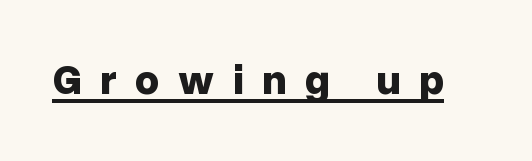
Q: Is the text bold? A: Yes.
Q: Is the text italic (slanted)? A: No, it is upright.
Q: Is the typeface a serif or a sans-serif typeface? A: Sans-serif.
Q: Is the text underlined? A: Yes.
Q: Is the spacing between letters normal or unusually wide? A: Unusually wide.
Q: Width (condensed, normal, or wide)? A: Normal.
Q: Stroke contrast? A: Low.
Q: x-height? A: Medium.
Q: Monospaced? A: No.
